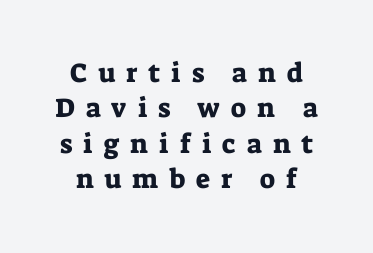
Q: Is the text italic (slanted)? A: No, it is upright.
Q: Is the text underlined? A: No.
Q: Is the spacing between letters normal or unusually wide? A: Unusually wide.
Q: Is the spacing between lines tight, normal or loose? A: Normal.
